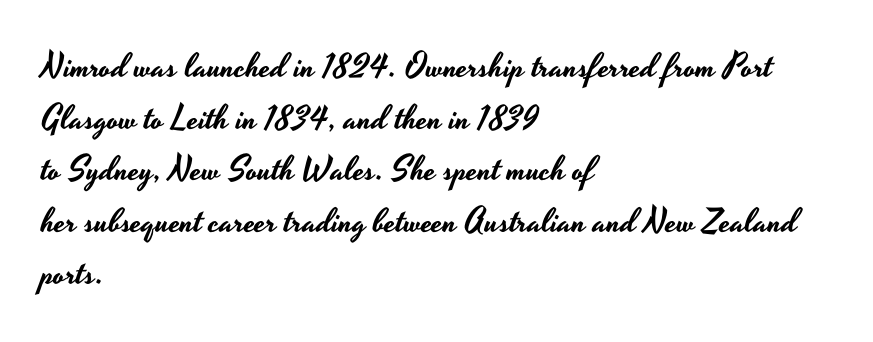
The image shows 34 px wide sans-serif type; set left-aligned, normal line spacing (1.52x), normal letter spacing, not underlined; low stroke contrast and a small x-height.
